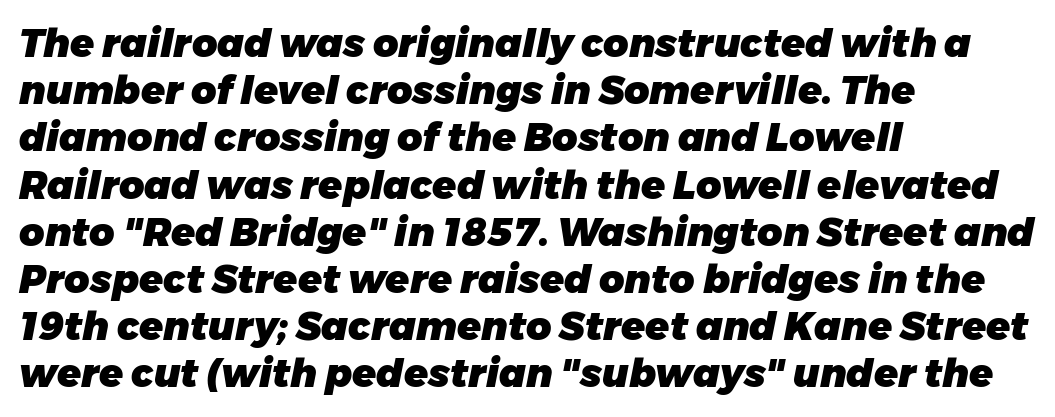
Q: Is the text bold? A: Yes.
Q: Is the text italic (slanted)? A: Yes, it leans right by about 11 degrees.
Q: Is the text underlined? A: No.
Q: How is the paragraph aligned? A: Left-aligned.
Q: Is the spacing between letters normal or unusually wide? A: Normal.
Q: Width (condensed, normal, or wide)? A: Normal.
Q: Stroke contrast? A: Low.
Q: x-height? A: Medium.
Q: Monospaced? A: No.
